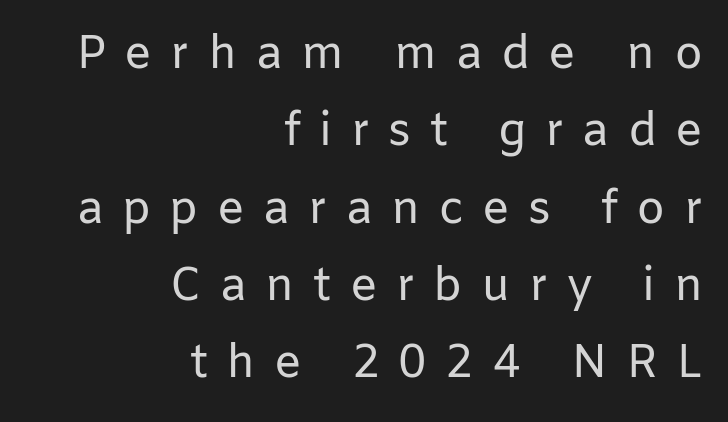
The paragraph has a hard right edge and a soft left edge. The area under the type is left untouched. Stroke mass is kept to a normal reading level or below. These lines sit exactly where default settings would place them.
